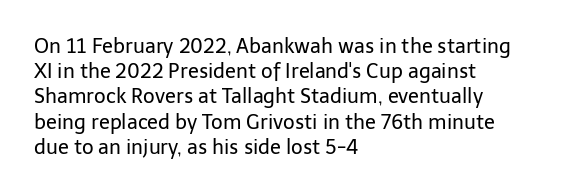
The image shows 20 px text type, upright; set left-aligned, normal line spacing (1.26x), normal letter spacing, not underlined.
